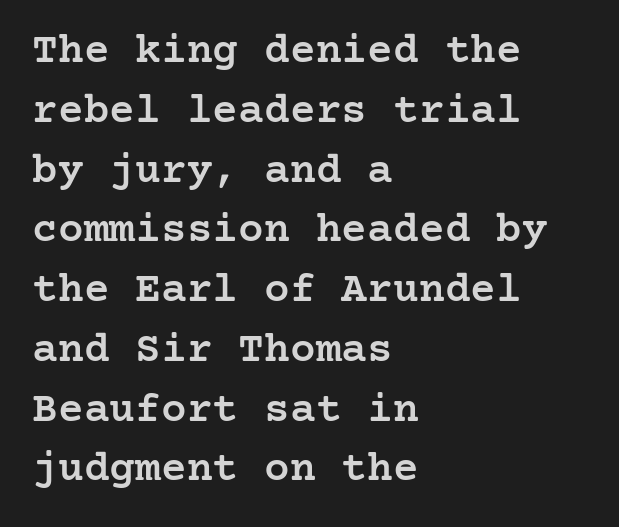
{"serif": "yes", "italic": "no", "bold": "semi", "weight": "semibold", "width": "normal", "stroke_contrast": "low", "x_height": "medium", "underline": "no", "align": "left", "line_spacing": "normal", "line_spacing_ratio": 1.39, "letter_spacing": "normal", "letter_spacing_em": 0.0, "glyph_px": 43}
